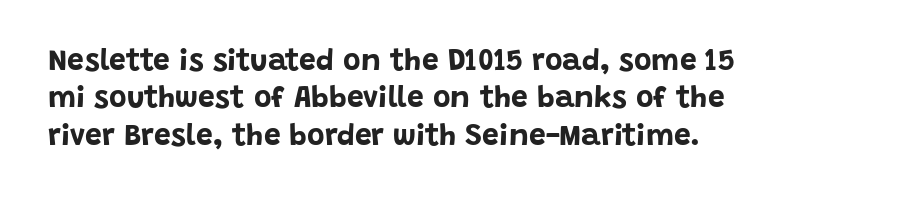
The image shows 30 px bold sans-serif type, upright; set left-aligned, normal line spacing (1.25x), normal letter spacing, not underlined; low stroke contrast and a large x-height.
